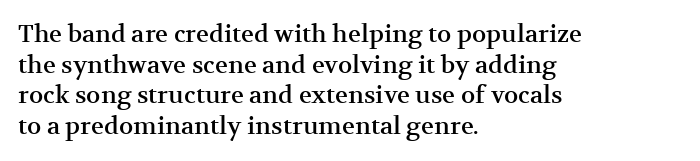
{"italic": "no", "underline": "no", "align": "left", "line_spacing": "normal", "line_spacing_ratio": 1.28, "letter_spacing": "normal", "letter_spacing_em": 0.0, "glyph_px": 24}
